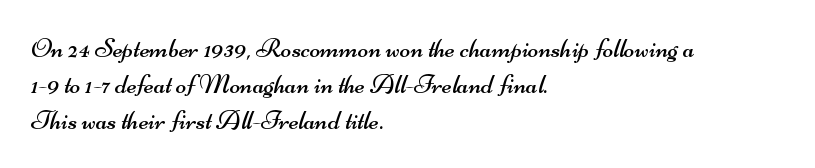
{"serif": "no", "bold": "no", "weight": "regular", "width": "wide", "stroke_contrast": "medium", "x_height": "small", "monospaced": "no", "underline": "no", "align": "left", "line_spacing": "normal", "line_spacing_ratio": 1.28, "letter_spacing": "normal", "letter_spacing_em": 0.0, "glyph_px": 28}
